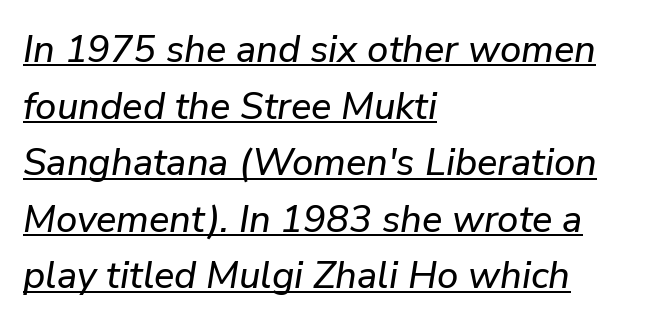
The image shows 38 px text type, italic (leaning right); set left-aligned, normal line spacing (1.49x), normal letter spacing, underlined; low stroke contrast and a medium x-height.
